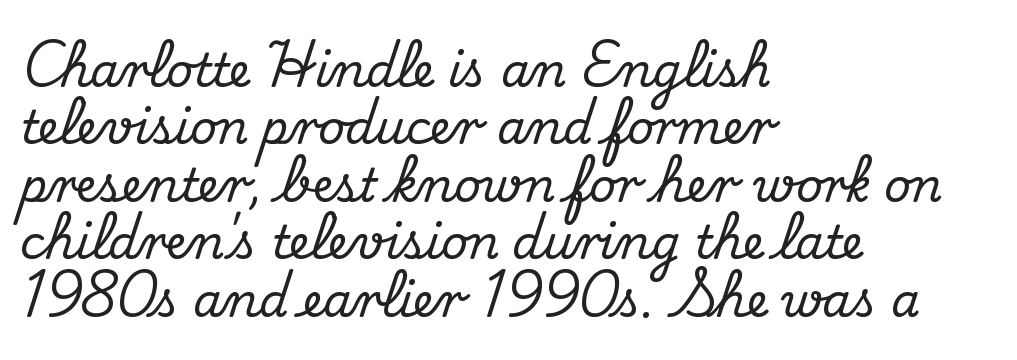
Students, note that the glyphs here touch the page at normal intervals. One-word summary of the alignment: left. Typographically, this falls in the serif category. Check the space under the baseline: it is left empty.
